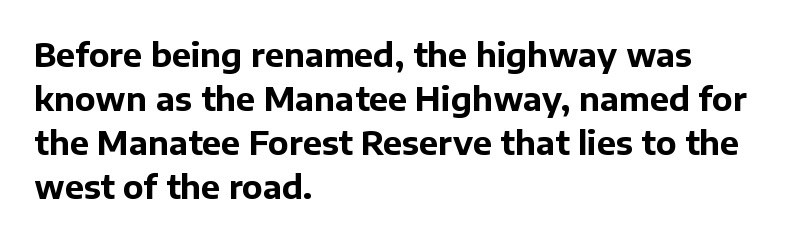
The line texture is even and compact thanks to regular tracking. Pretty heavy lettering here — definitely bold. These lines are rendered in a variable-pitch font. In terms of letterform style, serifs are entirely absent.
